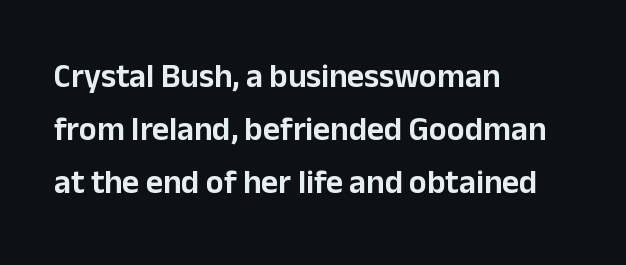
{"serif": "no", "italic": "no", "width": "normal", "stroke_contrast": "low", "x_height": "medium", "monospaced": "no", "underline": "no", "align": "left", "line_spacing": "normal", "line_spacing_ratio": 1.6, "letter_spacing": "normal", "letter_spacing_em": 0.0, "glyph_px": 33}
